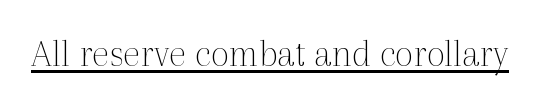
The image shows 40 px thin serif type, upright; set normal letter spacing, underlined; a medium x-height.
